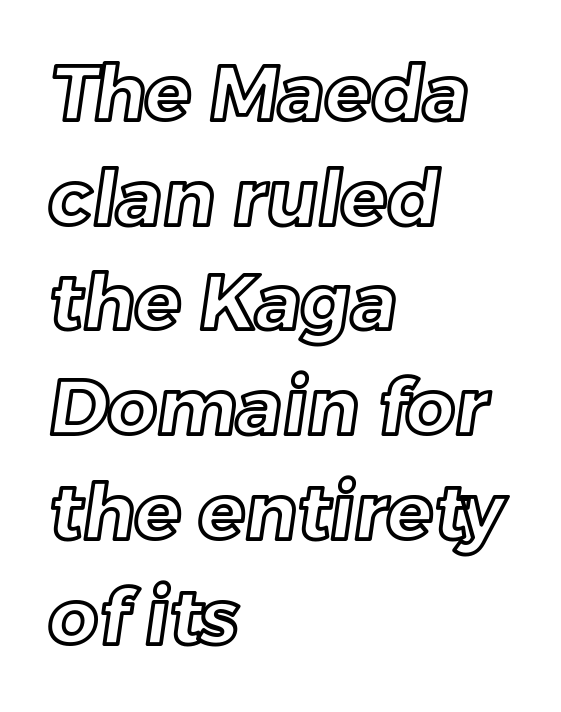
Q: Is the text underlined? A: No.
Q: How is the paragraph aligned? A: Left-aligned.
Q: Is the spacing between letters normal or unusually wide? A: Normal.
Q: Is the spacing between lines tight, normal or loose? A: Normal.
Q: Width (condensed, normal, or wide)? A: Normal.
Q: x-height? A: Medium.
Q: Monospaced? A: No.
